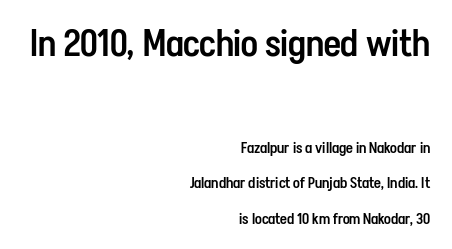
No feet cap the strokes, marking this as sans-serif type. This sample has the flowing, uneven cadence of proportional lettering. These two chunks differ in scale, with the top chunk taking the larger measure. A roman cut, with each character standing at attention. Visually the block forms a straight wall on the right and a jagged coastline on the left.
